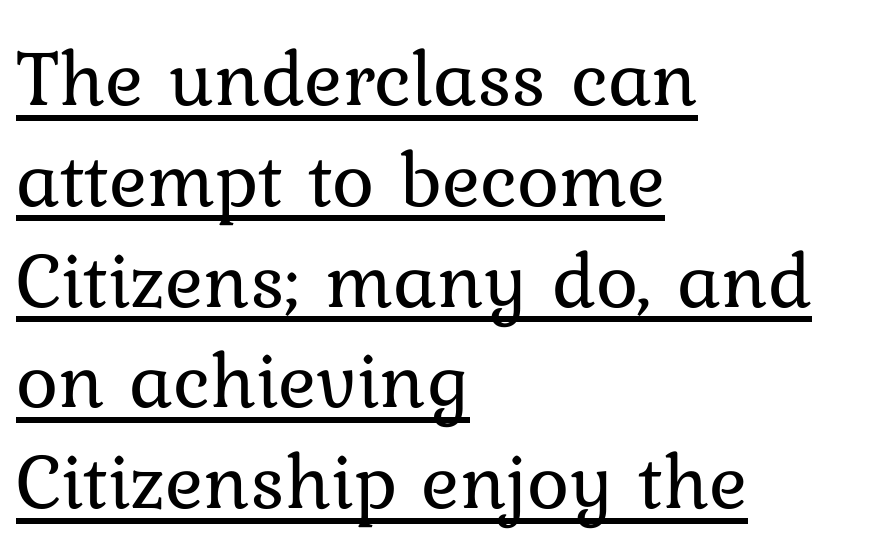
Like a heading marked for emphasis, these lines bear an underscore. No heavy texture on the line: the type isn't bold. The specimen reads as upright at a glance. These lines keep a tight, regular rhythm from letter to letter.
